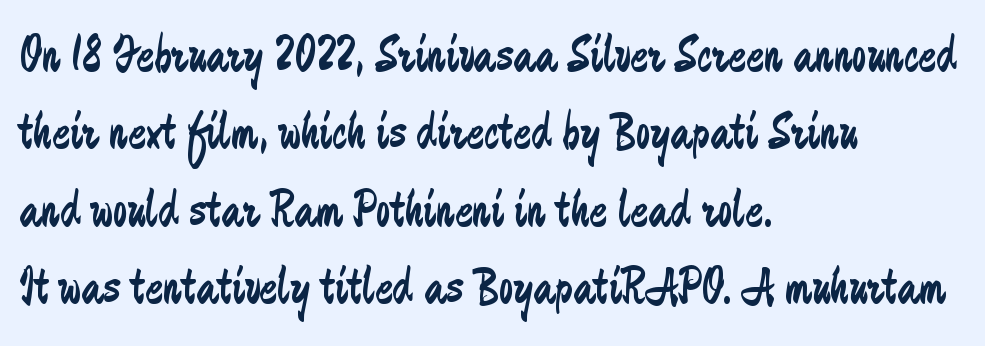
This is not heavy type; no bold has been used. The face used here is proportionally spaced, like ordinary book or web type. Whoever set this chose a conventional vertical rhythm.
